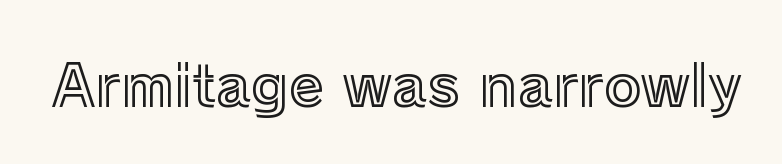
The image shows 57 px text type, upright; set normal letter spacing, not underlined; a medium x-height.
